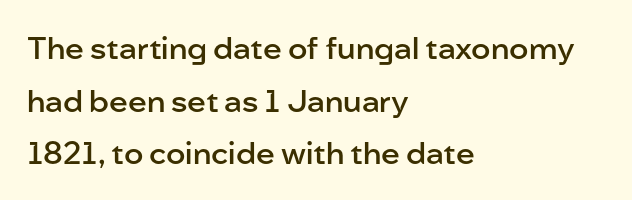
A somewhat darkened texture: the type is semibold rather than bold. The glyphs in this specimen are sans serif. You could not count columns in this text — the font is proportionally spaced. There is no visible air inserted between adjacent glyphs. Typeset ragged right — the left edge is the straight one.
